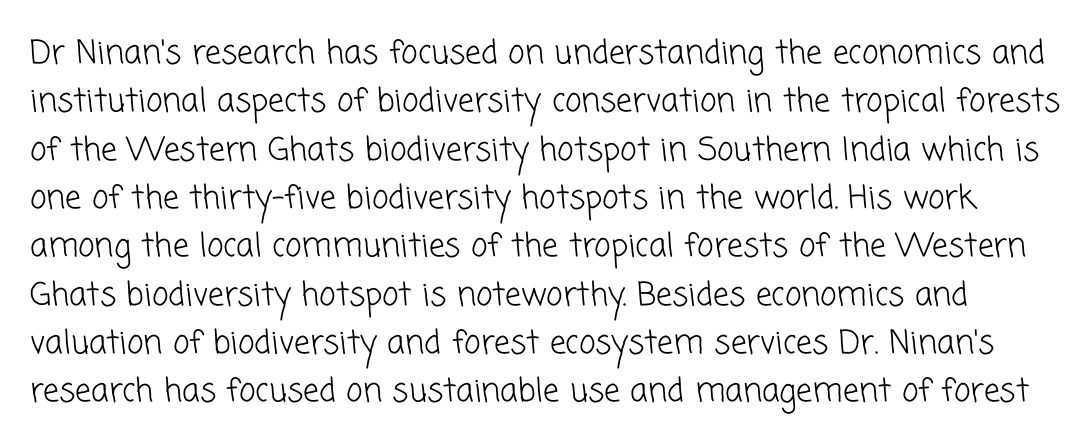
{"serif": "no", "bold": "no", "weight": "light", "width": "normal", "stroke_contrast": "low", "x_height": "medium", "monospaced": "no", "underline": "no", "line_spacing": "normal", "line_spacing_ratio": 1.51, "letter_spacing": "normal", "letter_spacing_em": 0.0, "glyph_px": 32}
